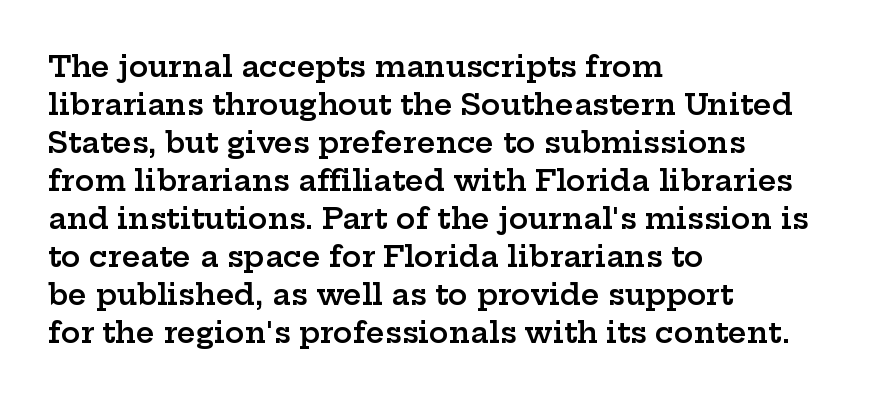
Q: Is the text bold? A: Semi-bold.
Q: Is the text italic (slanted)? A: No, it is upright.
Q: Is the typeface a serif or a sans-serif typeface? A: Serif.
Q: Is the text underlined? A: No.
Q: How is the paragraph aligned? A: Left-aligned.
Q: Is the spacing between letters normal or unusually wide? A: Normal.
Q: Is the spacing between lines tight, normal or loose? A: Normal.
Q: Width (condensed, normal, or wide)? A: Wide.
Q: Stroke contrast? A: Low.
Q: x-height? A: Medium.
Q: Monospaced? A: No.
